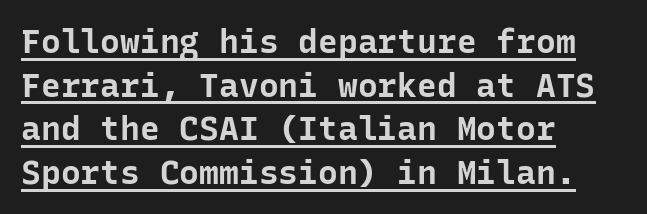
Q: Is the text bold? A: Yes.
Q: Is the text italic (slanted)? A: No, it is upright.
Q: Is the typeface a serif or a sans-serif typeface? A: Sans-serif.
Q: Is the text underlined? A: Yes.
Q: How is the paragraph aligned? A: Left-aligned.
Q: Is the spacing between letters normal or unusually wide? A: Normal.
Q: Is the spacing between lines tight, normal or loose? A: Normal.
Q: Width (condensed, normal, or wide)? A: Normal.
Q: Stroke contrast? A: Low.
Q: x-height? A: Medium.
Q: Monospaced? A: Yes.
